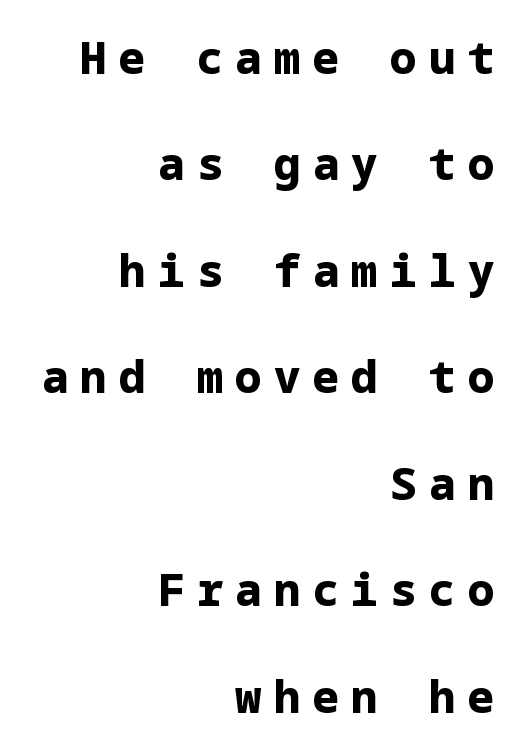
{"serif": "no", "italic": "no", "bold": "yes", "weight": "bold", "width": "normal", "stroke_contrast": "low", "x_height": "medium", "underline": "no", "align": "right", "line_spacing": "loose", "line_spacing_ratio": 2.42, "letter_spacing": "wide", "letter_spacing_em": 0.28, "glyph_px": 44}
